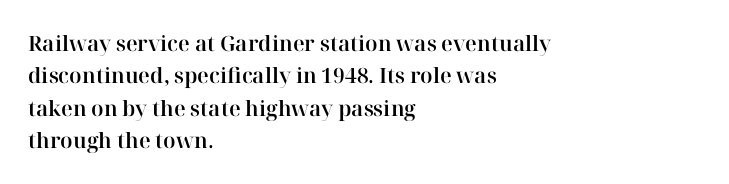
The image shows 21 px text type, upright; set left-aligned, normal line spacing (1.54x), normal letter spacing, not underlined.
